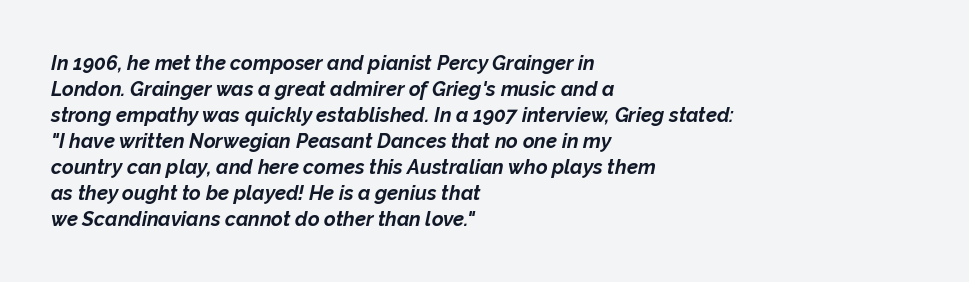
A dark, heavy texture on the line: the type is bold. This rendering uses left alignment, leaving the right contour irregular. A normal amount of white space separates one row of letters from the next. Characters are canted at an angle relative to the baseline's perpendicular.
